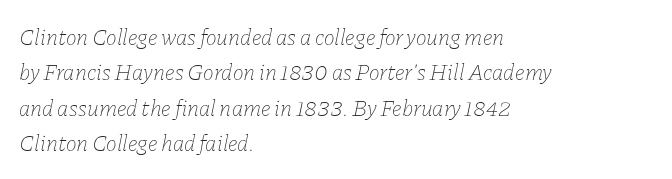
Q: Is the text bold? A: No.
Q: Is the text italic (slanted)? A: Yes, it leans right by about 11 degrees.
Q: Is the text underlined? A: No.
Q: How is the paragraph aligned? A: Left-aligned.
Q: Is the spacing between letters normal or unusually wide? A: Normal.
Q: Is the spacing between lines tight, normal or loose? A: Normal.
